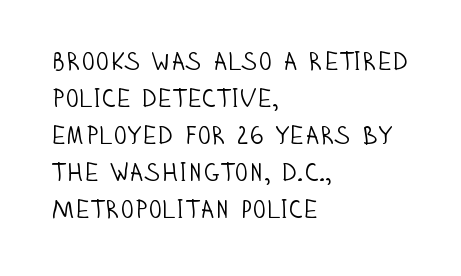
{"italic": "no", "bold": "no", "underline": "no", "align": "left", "line_spacing": "normal", "line_spacing_ratio": 1.48, "letter_spacing": "normal", "letter_spacing_em": 0.0, "glyph_px": 25}
